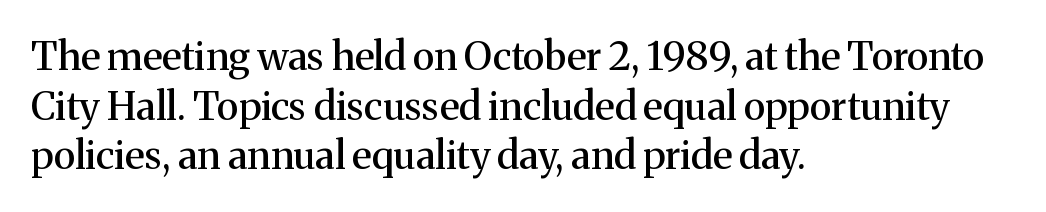
Q: Is the text italic (slanted)? A: No, it is upright.
Q: Is the typeface a serif or a sans-serif typeface? A: Serif.
Q: Is the text underlined? A: No.
Q: How is the paragraph aligned? A: Left-aligned.
Q: Is the spacing between letters normal or unusually wide? A: Normal.
Q: Is the spacing between lines tight, normal or loose? A: Normal.
Q: Width (condensed, normal, or wide)? A: Normal.
Q: Stroke contrast? A: Medium.
Q: x-height? A: Medium.
Q: Monospaced? A: No.
